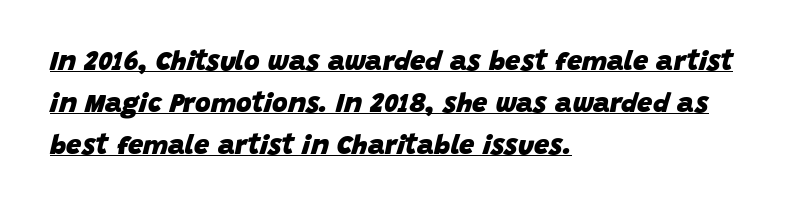
Q: Is the text bold? A: Yes.
Q: Is the text italic (slanted)? A: Yes, it leans right by about 15 degrees.
Q: Is the text underlined? A: Yes.
Q: How is the paragraph aligned? A: Left-aligned.
Q: Is the spacing between letters normal or unusually wide? A: Normal.
Q: Is the spacing between lines tight, normal or loose? A: Normal.
